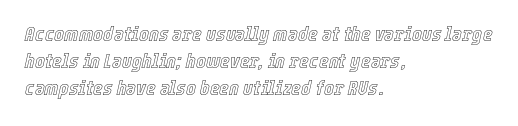
Q: Is the text italic (slanted)? A: Yes, it leans right by about 12 degrees.
Q: Is the text underlined? A: No.
Q: How is the paragraph aligned? A: Left-aligned.
Q: Is the spacing between letters normal or unusually wide? A: Normal.
Q: Is the spacing between lines tight, normal or loose? A: Normal.
